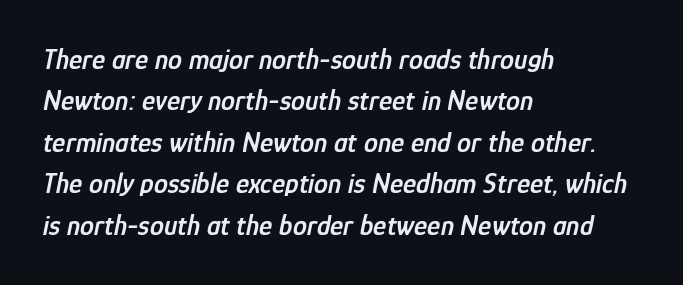
{"italic": "yes", "lean": "right", "slant_degrees": 12, "bold": "semi", "weight": "semibold", "width": "condensed", "stroke_contrast": "low", "x_height": "medium", "monospaced": "no", "underline": "no", "align": "left", "line_spacing": "normal", "line_spacing_ratio": 1.48, "letter_spacing": "normal", "letter_spacing_em": 0.0, "glyph_px": 28}
